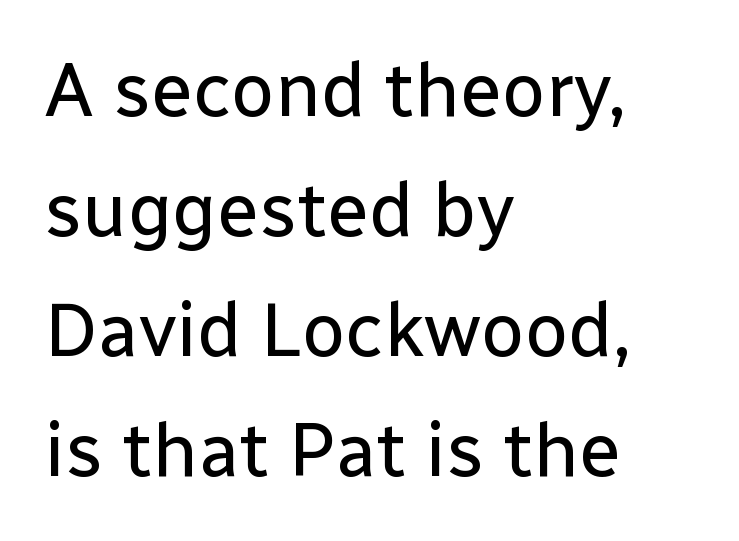
Proportional: the letters do not fall into vertical columns. A normal amount of white space separates one row of letters from the next. The line texture is even and compact thanks to regular tracking. The axis of the letterforms is exactly vertical. Caption: face not bold, strokes unweighted.
